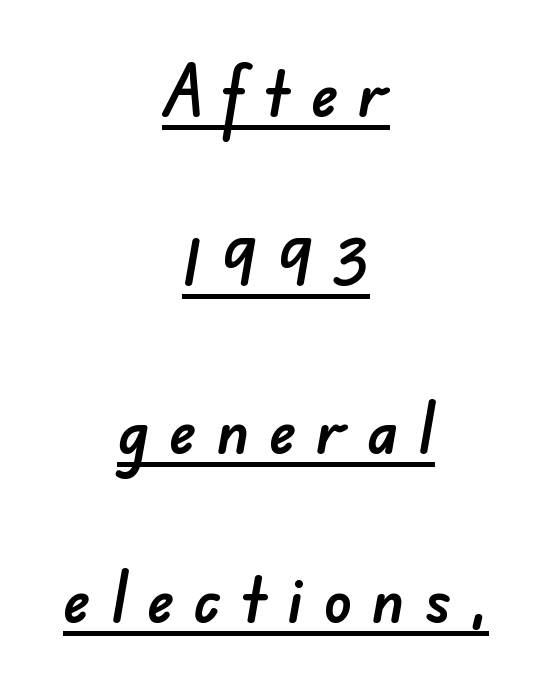
The image shows 70 px sans-serif type; set centered, loose line spacing (2.41x), unusually wide letter spacing (+0.28 em), underlined; low stroke contrast and a small x-height.
